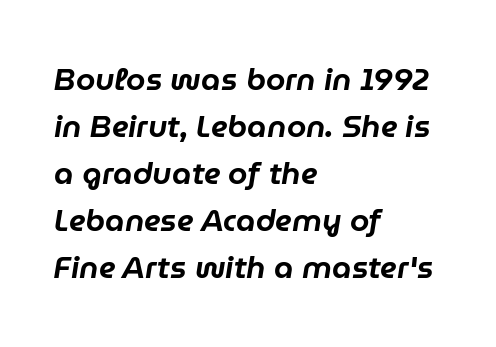
Lines of text with bare space underneath. The type is set solid horizontally, with unmodified tracking. Casual observation: everything's shoved over to the left. Rows of type keep a routine distance in the vertical direction.
